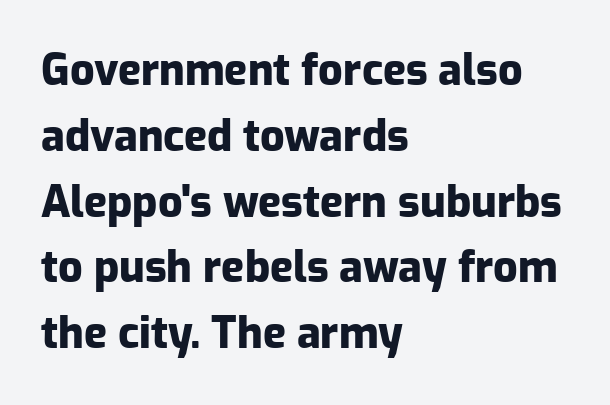
{"serif": "no", "italic": "no", "bold": "yes", "weight": "heavy", "width": "normal", "stroke_contrast": "low", "x_height": "medium", "monospaced": "no", "underline": "no", "align": "left", "line_spacing": "normal", "line_spacing_ratio": 1.53, "letter_spacing": "normal", "letter_spacing_em": 0.0, "glyph_px": 43}
